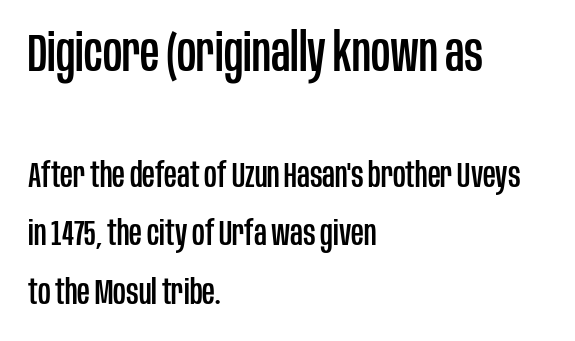
{"serif": "no", "italic": "no", "width": "condensed", "stroke_contrast": "low", "x_height": "large", "monospaced": "no", "underline": "no", "align": "left", "line_spacing": "normal", "line_spacing_ratio": 1.67, "letter_spacing": "normal", "letter_spacing_em": 0.0, "larger_block": "first", "size_ratio": 1.51, "glyph_px": 53}
